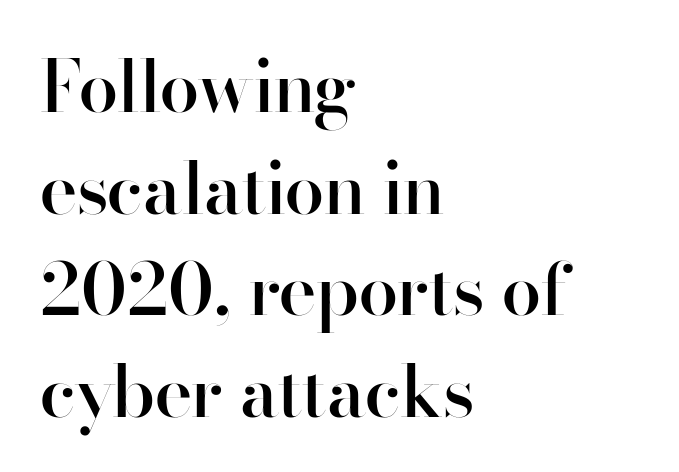
{"serif": "no", "italic": "no", "bold": "semi", "weight": "semibold", "width": "normal", "stroke_contrast": "high", "x_height": "small", "monospaced": "no", "underline": "no", "align": "left", "line_spacing": "normal", "line_spacing_ratio": 1.41, "letter_spacing": "normal", "letter_spacing_em": 0.0, "glyph_px": 72}
